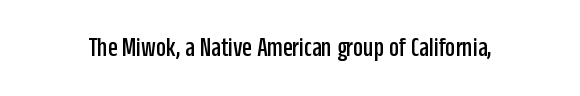
I'd call this a sans setting — the letters go barefoot. The space directly below the letters is spotless. Spacing verdict: proportional, widths tailored to each character. Do the letters lean? They stand straight.
